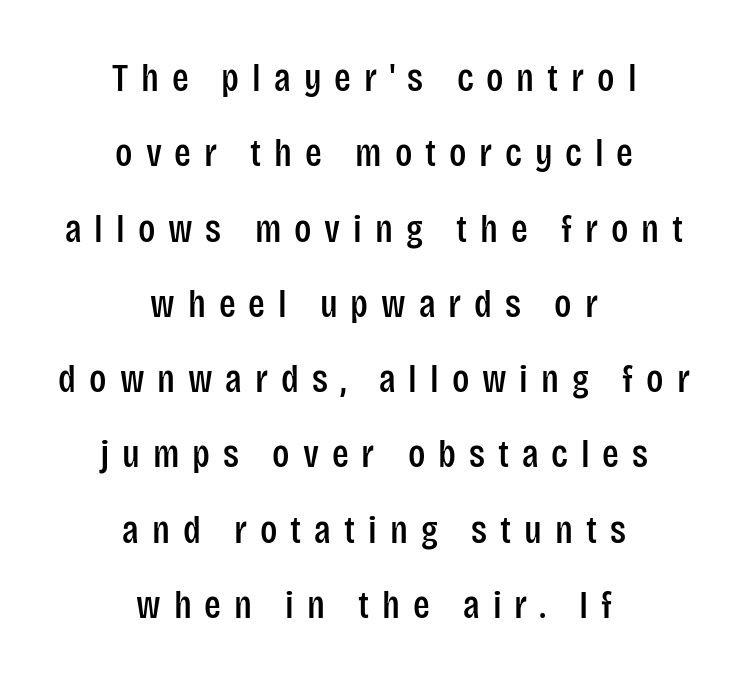
Q: Is the text italic (slanted)? A: No, it is upright.
Q: Is the typeface a serif or a sans-serif typeface? A: Sans-serif.
Q: Is the text underlined? A: No.
Q: How is the paragraph aligned? A: Centered.
Q: Is the spacing between letters normal or unusually wide? A: Unusually wide.
Q: Is the spacing between lines tight, normal or loose? A: Loose.
Q: Width (condensed, normal, or wide)? A: Condensed.
Q: Stroke contrast? A: Low.
Q: x-height? A: Large.
Q: Monospaced? A: No.
